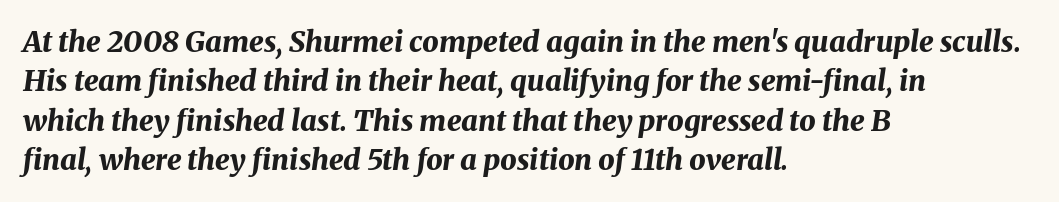
The image shows 29 px bold type, italic (leaning right); set left-aligned, normal line spacing (1.36x), normal letter spacing, not underlined; medium stroke contrast and a medium x-height.
